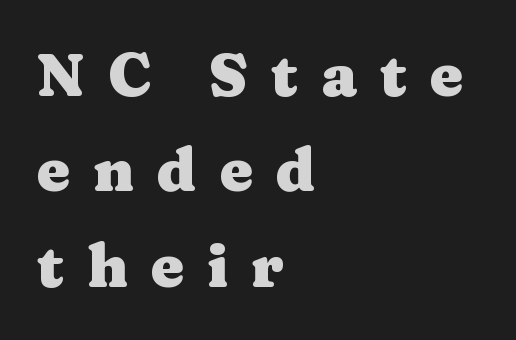
{"serif": "yes", "italic": "no", "bold": "yes", "weight": "heavy", "width": "wide", "stroke_contrast": "medium", "x_height": "medium", "monospaced": "no", "underline": "no", "align": "left", "line_spacing": "normal", "line_spacing_ratio": 1.59, "letter_spacing": "wide", "letter_spacing_em": 0.38, "glyph_px": 60}
